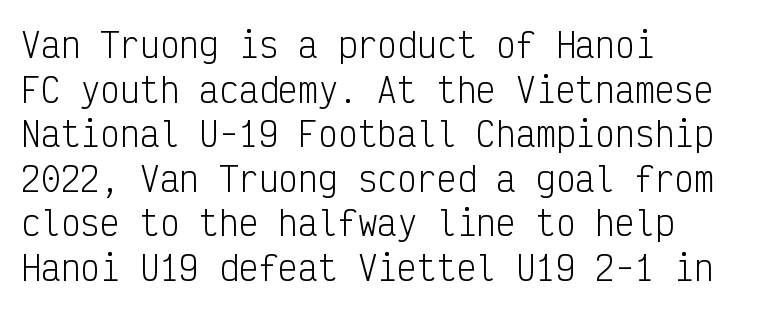
The image shows 33 px light, condensed sans-serif type, upright, monospaced; set left-aligned, normal line spacing (1.35x), normal letter spacing, not underlined; low stroke contrast and a medium x-height.
